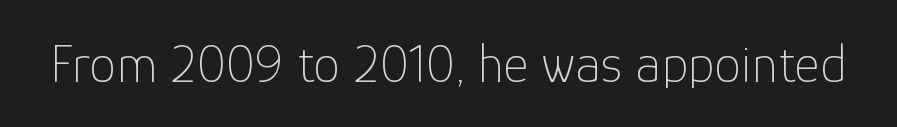
The image shows 54 px thin sans-serif type, upright; set normal letter spacing, not underlined; low stroke contrast and a medium x-height.
